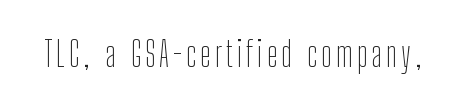
The image shows 35 px thin, condensed sans-serif type, upright; set not underlined; low stroke contrast and a medium x-height.
